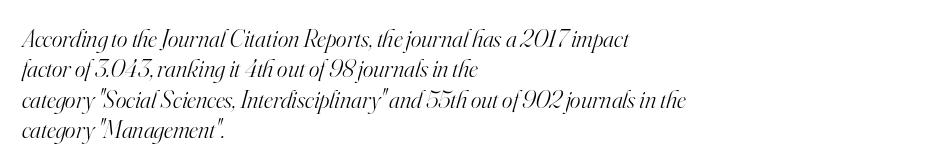
{"italic": "yes", "lean": "right", "slant_degrees": 16, "bold": "no", "underline": "no", "align": "left", "line_spacing_ratio": 1.22, "letter_spacing": "normal", "letter_spacing_em": 0.0, "glyph_px": 25}
